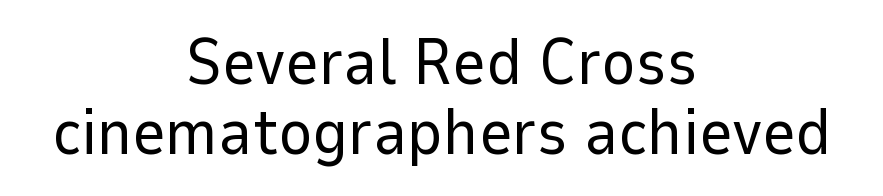
Ascenders rise straight up at ninety degrees. Any mark beneath the type? The region is blank. Grotesque or geometric, the face here clearly has no serifs. The lines are quadded center.
